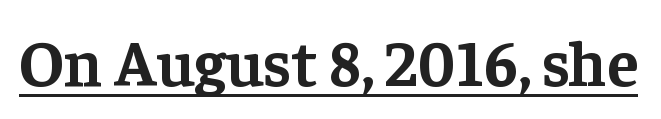
Q: Is the text bold? A: Yes.
Q: Is the text italic (slanted)? A: No, it is upright.
Q: Is the typeface a serif or a sans-serif typeface? A: Serif.
Q: Is the text underlined? A: Yes.
Q: Is the spacing between letters normal or unusually wide? A: Normal.
Q: Width (condensed, normal, or wide)? A: Normal.
Q: Stroke contrast? A: Low.
Q: x-height? A: Medium.
Q: Monospaced? A: No.
